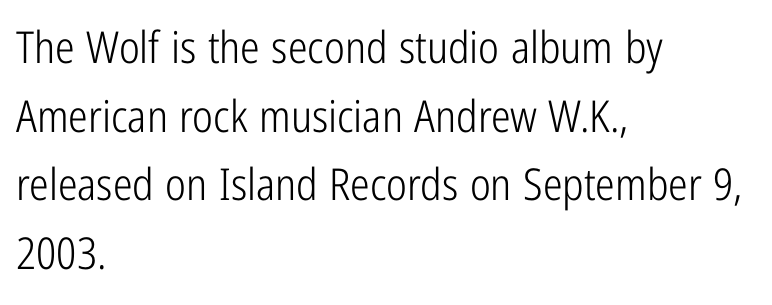
{"serif": "no", "italic": "no", "bold": "no", "weight": "light", "width": "condensed", "stroke_contrast": "low", "x_height": "medium", "monospaced": "no", "underline": "no", "align": "left", "line_spacing": "normal", "line_spacing_ratio": 1.56, "letter_spacing": "normal", "letter_spacing_em": 0.0, "glyph_px": 44}
